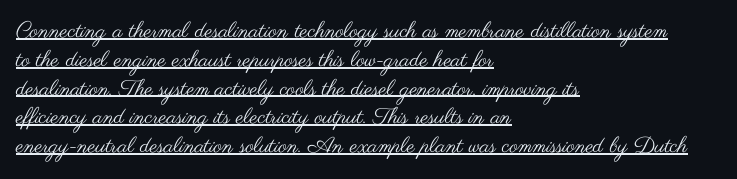
{"bold": "no", "underline": "yes", "align": "left", "line_spacing": "normal", "line_spacing_ratio": 1.31, "letter_spacing": "normal", "letter_spacing_em": 0.0, "glyph_px": 22}
